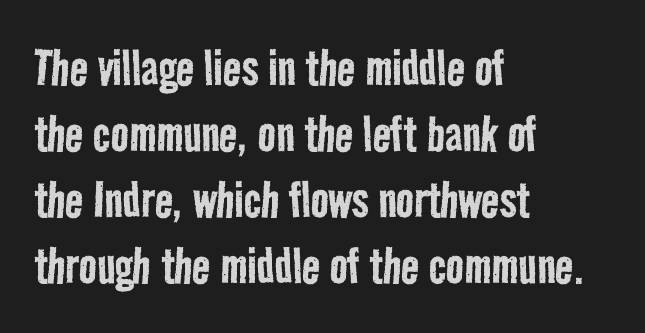
The image shows 59 px regular-weight, condensed sans-serif type; set left-aligned, tight line spacing (1.12x), normal letter spacing, not underlined; low stroke contrast and a medium x-height.
